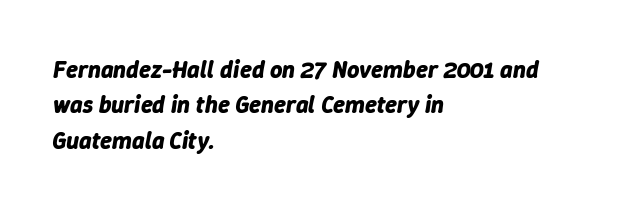
The image shows 24 px bold type, italic (leaning right); set left-aligned, normal line spacing (1.47x), normal letter spacing, not underlined.
